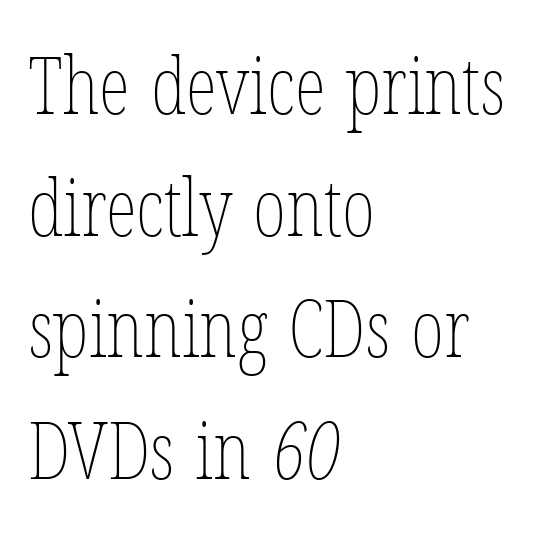
{"bold": "no", "weight": "thin", "width": "condensed", "stroke_contrast": "low", "x_height": "medium", "monospaced": "no", "underline": "no", "align": "left", "line_spacing": "normal", "line_spacing_ratio": 1.52, "letter_spacing": "normal", "letter_spacing_em": 0.0, "glyph_px": 80}
